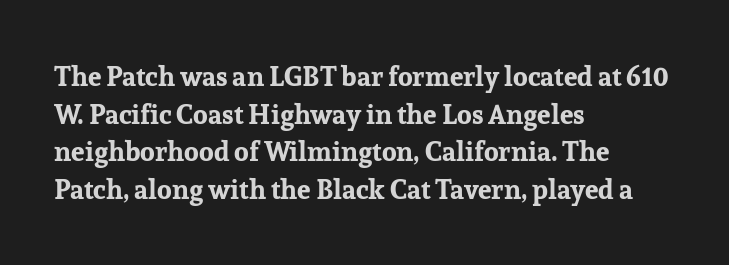
The image shows 27 px bold type, upright; set left-aligned, normal line spacing (1.39x), normal letter spacing, not underlined.
